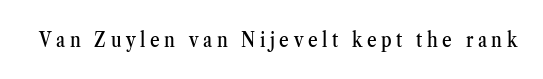
The image shows 21 px text type, upright; set unusually wide letter spacing (+0.22 em), not underlined.
